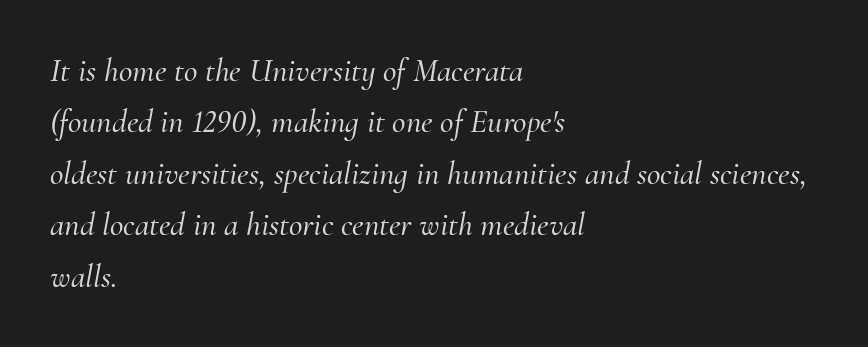
Casual observation: everything's shoved over to the left. The designer left line spacing at the default. Descenders hang freely into open space. Would a proofreader flag this as italicized? Yes. Do the characters align in a grid? No, the font is proportional. Caption: standard tracking, unaltered.
